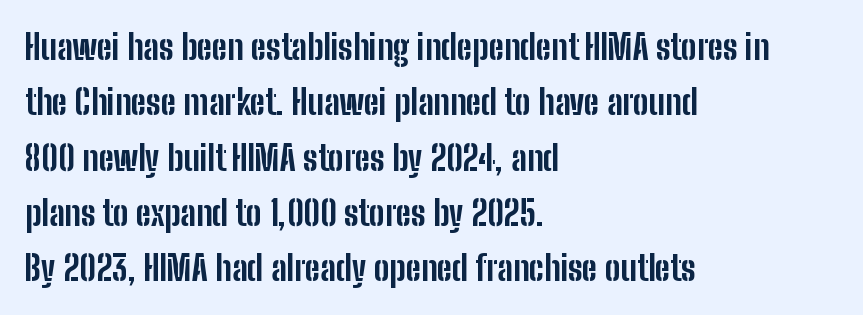
Underlining? Definitely not there. The rendering anchors every line to the left-hand side. Look at the tracking — it's just the regular setting, nothing added. What kind of face is this? One without serifs — a sans. The passage shown is typed in a proportional face where columns would drift. Strong, thick strokes mark this as bold type.
